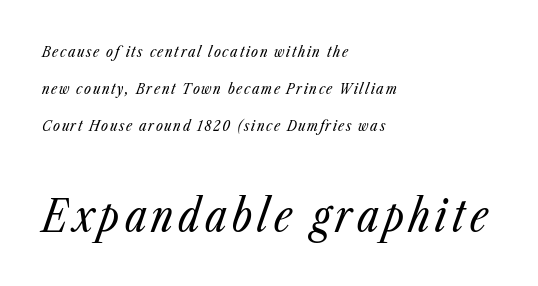
Q: Is the text bold? A: No.
Q: Is the text italic (slanted)? A: Yes, it leans right by about 23 degrees.
Q: Is the text underlined? A: No.
Q: How is the paragraph aligned? A: Left-aligned.
Q: Is the spacing between lines tight, normal or loose? A: Loose.
Q: Which block of text is set in a larger size, the first (top) or the second (bottom)? A: The second (bottom) one.
Q: Width (condensed, normal, or wide)? A: Condensed.
Q: Stroke contrast? A: Low.
Q: x-height? A: Medium.
Q: Monospaced? A: No.
